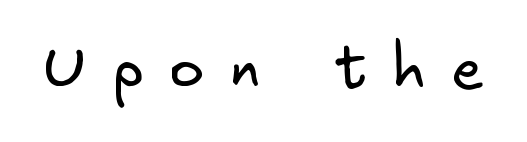
{"serif": "no", "bold": "no", "weight": "regular", "width": "normal", "stroke_contrast": "low", "x_height": "small", "underline": "no", "letter_spacing": "wide", "letter_spacing_em": 0.43, "glyph_px": 59}
